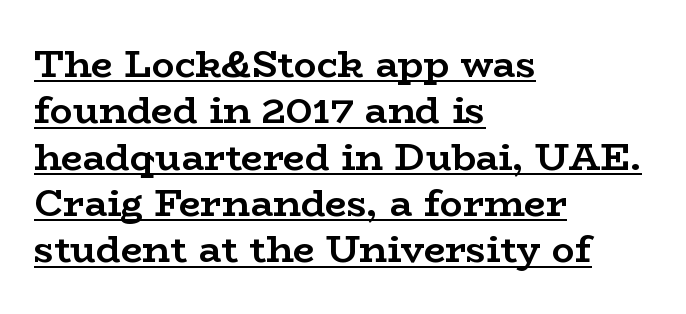
Q: Is the text bold? A: Yes.
Q: Is the text italic (slanted)? A: No, it is upright.
Q: Is the typeface a serif or a sans-serif typeface? A: Serif.
Q: Is the text underlined? A: Yes.
Q: How is the paragraph aligned? A: Left-aligned.
Q: Is the spacing between letters normal or unusually wide? A: Normal.
Q: Width (condensed, normal, or wide)? A: Wide.
Q: Stroke contrast? A: Low.
Q: x-height? A: Medium.
Q: Monospaced? A: No.
